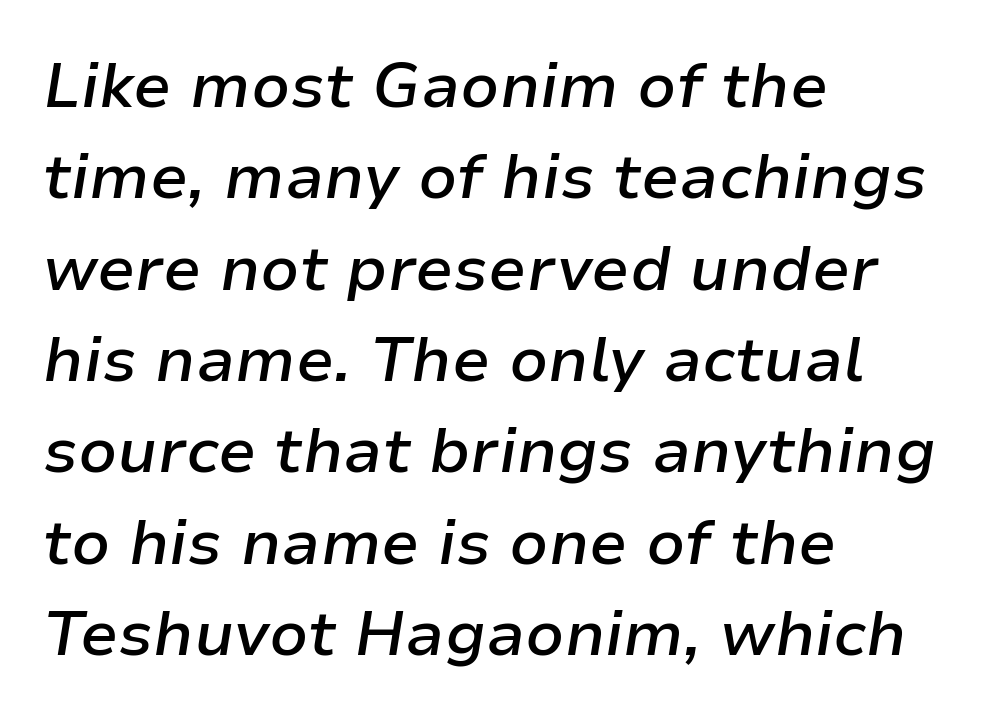
The image shows 63 px semibold type, italic (leaning right); set left-aligned, normal line spacing (1.45x), normal letter spacing, not underlined; low stroke contrast and a medium x-height.
